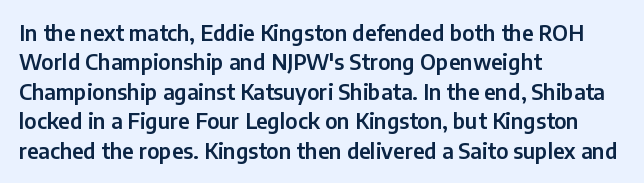
{"italic": "no", "underline": "no", "align": "left", "line_spacing": "normal", "line_spacing_ratio": 1.4, "letter_spacing": "normal", "letter_spacing_em": 0.0, "glyph_px": 21}
